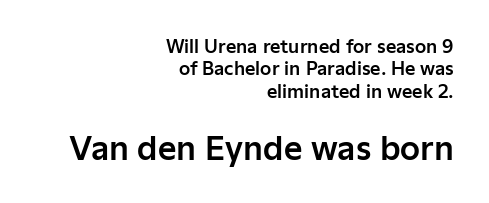
The image shows 32 px sans-serif type, upright; set right-aligned, normal line spacing (1.25x), normal letter spacing, not underlined; the second (bottom) block is 1.78x larger; low stroke contrast and a medium x-height.
